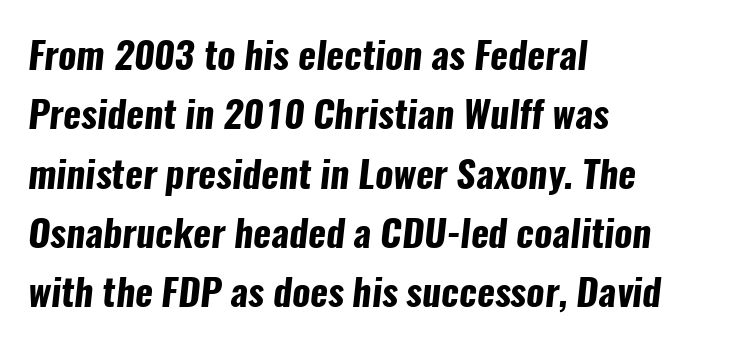
{"serif": "no", "bold": "yes", "weight": "bold", "width": "condensed", "stroke_contrast": "low", "x_height": "medium", "monospaced": "no", "underline": "no", "align": "left", "line_spacing": "normal", "line_spacing_ratio": 1.56, "letter_spacing": "normal", "letter_spacing_em": 0.0, "glyph_px": 38}
